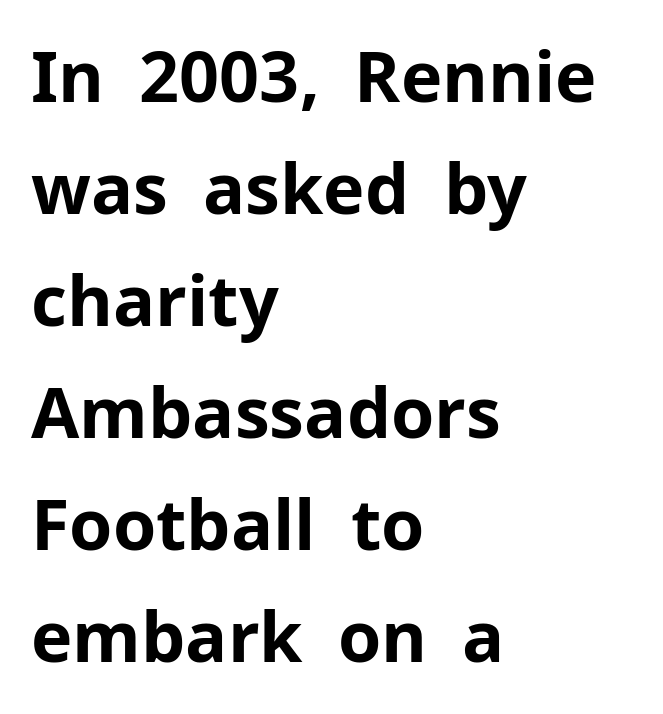
The image shows 70 px bold sans-serif type, upright; set left-aligned, normal line spacing (1.6x), normal letter spacing, not underlined; low stroke contrast and a medium x-height.
